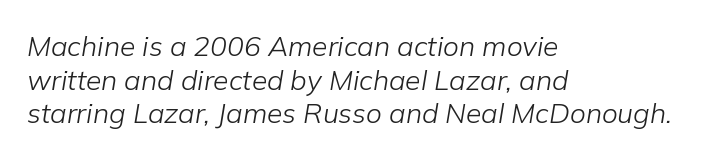
The letters are slanted; this is an italic face. The gaps between neighbouring characters are ordinary and unremarkable. The paragraph has a hard left edge and a soft right edge. This reads as an unemphasized weight, regular at the heaviest. Just letters on the line, the space beneath them empty.
